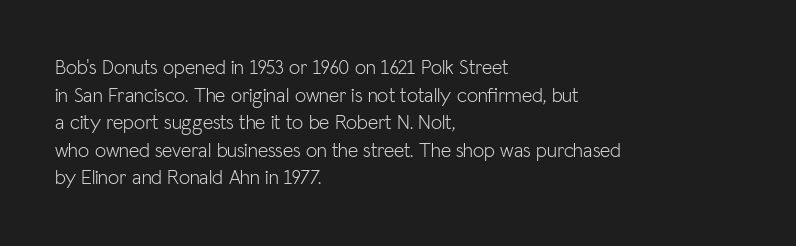
{"italic": "no", "bold": "no", "underline": "no", "align": "left", "line_spacing": "normal", "line_spacing_ratio": 1.38, "letter_spacing": "normal", "letter_spacing_em": 0.0, "glyph_px": 20}
